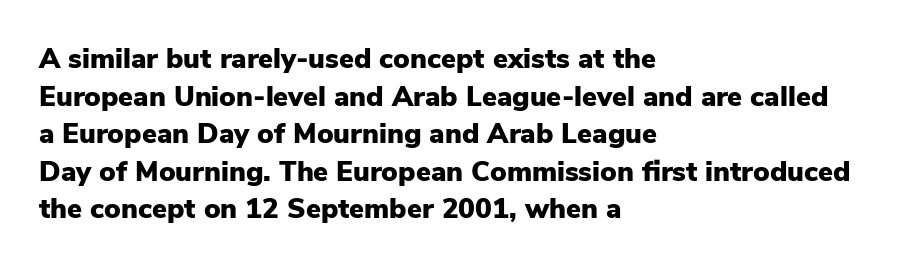
Q: Is the text bold? A: Yes.
Q: Is the text italic (slanted)? A: No, it is upright.
Q: Is the typeface a serif or a sans-serif typeface? A: Sans-serif.
Q: Is the text underlined? A: No.
Q: How is the paragraph aligned? A: Left-aligned.
Q: Is the spacing between letters normal or unusually wide? A: Normal.
Q: Is the spacing between lines tight, normal or loose? A: Normal.
Q: Width (condensed, normal, or wide)? A: Normal.
Q: Stroke contrast? A: Low.
Q: x-height? A: Medium.
Q: Monospaced? A: No.
